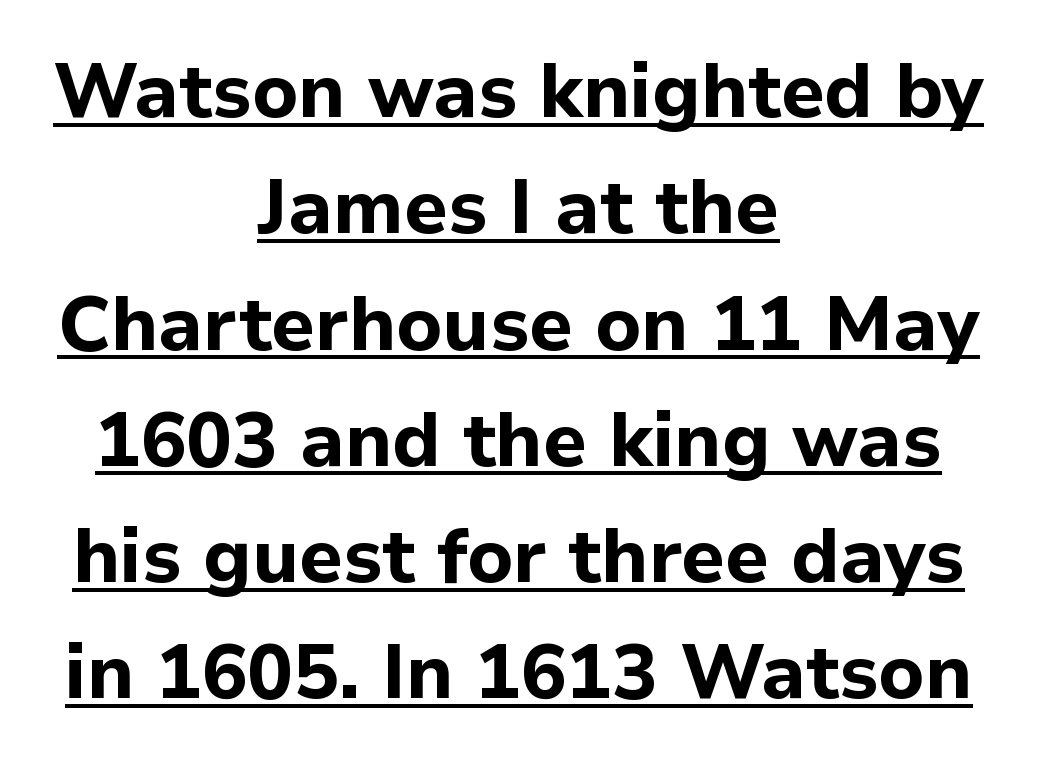
Q: Is the text bold? A: Yes.
Q: Is the text italic (slanted)? A: No, it is upright.
Q: Is the typeface a serif or a sans-serif typeface? A: Sans-serif.
Q: Is the text underlined? A: Yes.
Q: How is the paragraph aligned? A: Centered.
Q: Is the spacing between letters normal or unusually wide? A: Normal.
Q: Is the spacing between lines tight, normal or loose? A: Normal.
Q: Width (condensed, normal, or wide)? A: Normal.
Q: Stroke contrast? A: Low.
Q: x-height? A: Medium.
Q: Monospaced? A: No.
